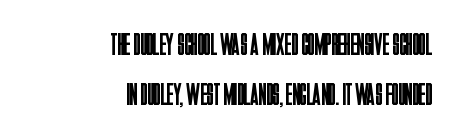
The image shows 31 px regular-weight, condensed sans-serif type, upright; set right-aligned, normal line spacing (1.62x), normal letter spacing, not underlined; low stroke contrast and a large x-height.
